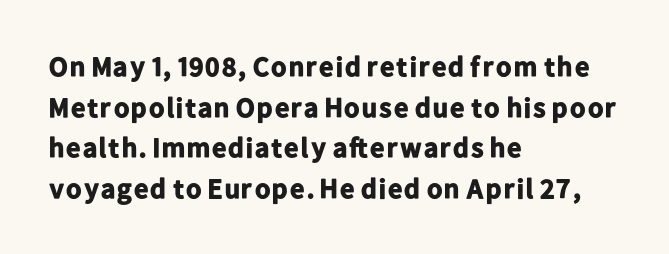
{"serif": "no", "italic": "no", "bold": "yes", "weight": "bold", "width": "normal", "stroke_contrast": "low", "x_height": "medium", "monospaced": "no", "underline": "no", "align": "left", "line_spacing": "normal", "line_spacing_ratio": 1.45, "letter_spacing": "normal", "letter_spacing_em": 0.0, "glyph_px": 28}
